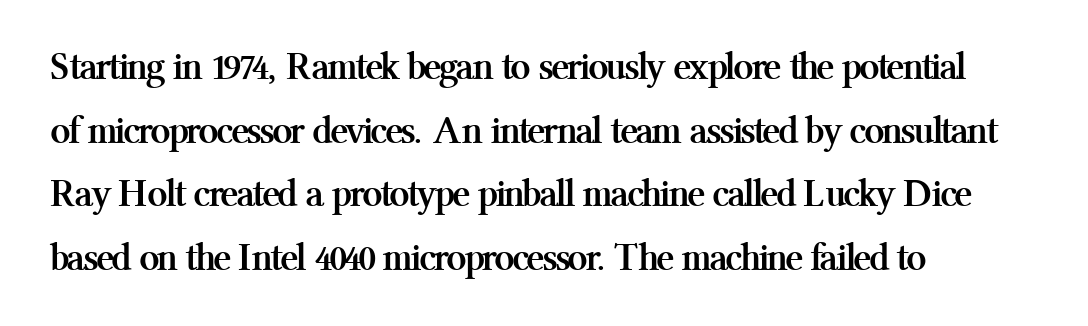
Q: Is the text bold? A: Yes.
Q: Is the text italic (slanted)? A: No, it is upright.
Q: Is the typeface a serif or a sans-serif typeface? A: Serif.
Q: Is the text underlined? A: No.
Q: How is the paragraph aligned? A: Left-aligned.
Q: Is the spacing between letters normal or unusually wide? A: Normal.
Q: Is the spacing between lines tight, normal or loose? A: Normal.
Q: Width (condensed, normal, or wide)? A: Normal.
Q: Stroke contrast? A: Medium.
Q: x-height? A: Medium.
Q: Monospaced? A: No.
